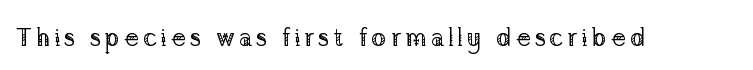
The image shows 25 px text type, upright; set not underlined.
